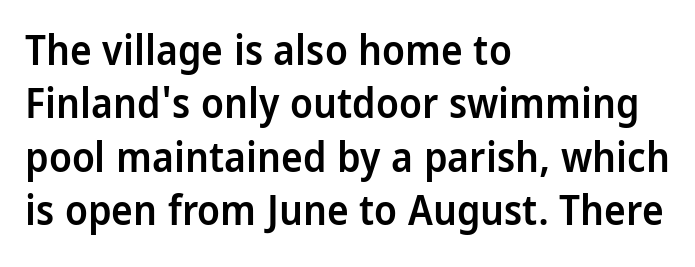
Tall strokes in this sample are plumb rather than angled. Nobody drew a line under any word here. The leading is moderate, giving the passage an even texture. Line beginnings align vertically; line endings do not.
